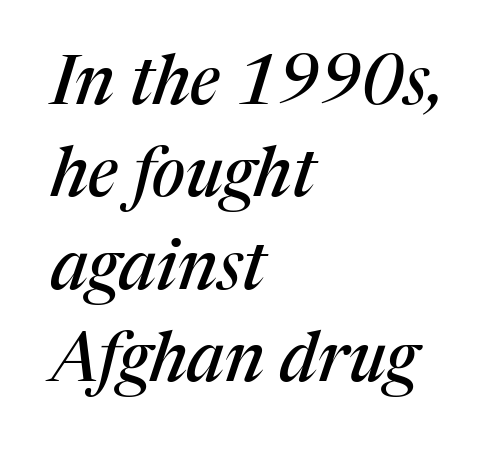
Q: Is the text italic (slanted)? A: Yes, it leans right by about 17 degrees.
Q: Is the typeface a serif or a sans-serif typeface? A: Serif.
Q: Is the text underlined? A: No.
Q: How is the paragraph aligned? A: Left-aligned.
Q: Is the spacing between letters normal or unusually wide? A: Normal.
Q: Is the spacing between lines tight, normal or loose? A: Normal.
Q: Width (condensed, normal, or wide)? A: Normal.
Q: Stroke contrast? A: Medium.
Q: x-height? A: Medium.
Q: Monospaced? A: No.
